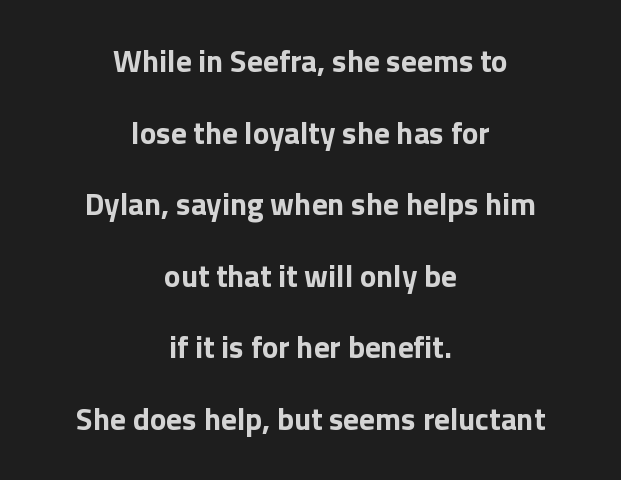
A dark, heavy texture on the line: the type is bold. Caption: standard tracking, unaltered. Only glyphs here, with clear space below each row. I'd call this a sans setting — the letters go barefoot.
